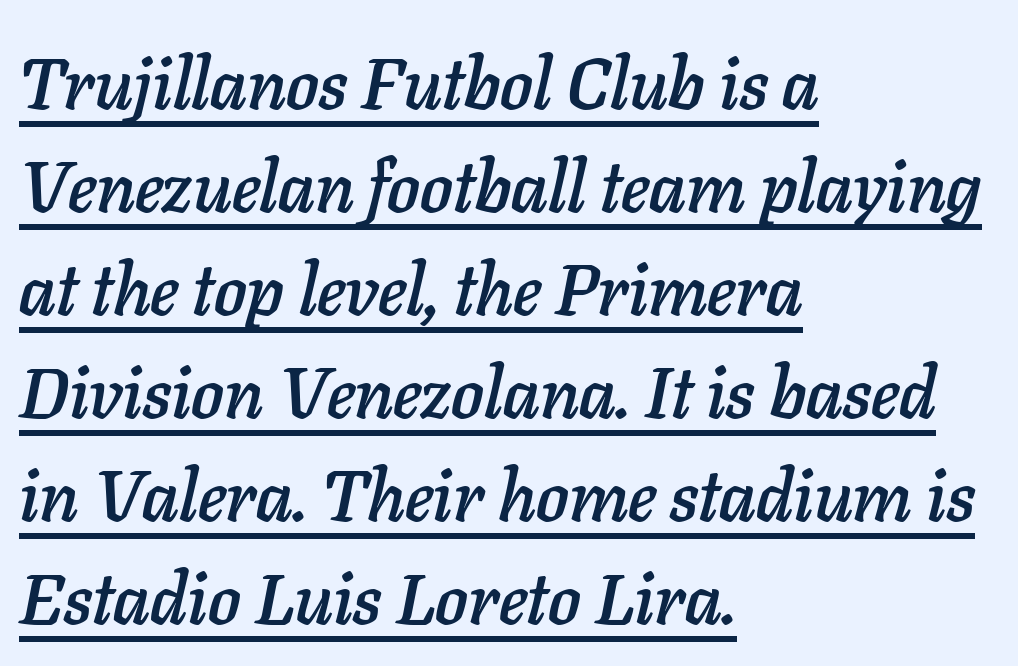
Q: Is the text italic (slanted)? A: Yes, it leans right by about 11 degrees.
Q: Is the text underlined? A: Yes.
Q: How is the paragraph aligned? A: Left-aligned.
Q: Is the spacing between letters normal or unusually wide? A: Normal.
Q: Is the spacing between lines tight, normal or loose? A: Normal.
Q: Width (condensed, normal, or wide)? A: Normal.
Q: Stroke contrast? A: Low.
Q: x-height? A: Medium.
Q: Monospaced? A: No.
